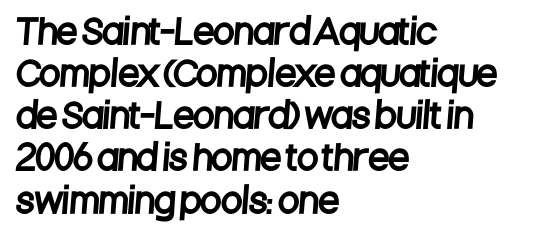
You could not count columns in this text — the font is proportionally spaced. All the whitespace from short lines collects on the right. Tracking value appears to be zero — textbook default spacing. The passage shown is not underscored anywhere. The letters carry no serifs — their stems end cleanly without finishing strokes.
